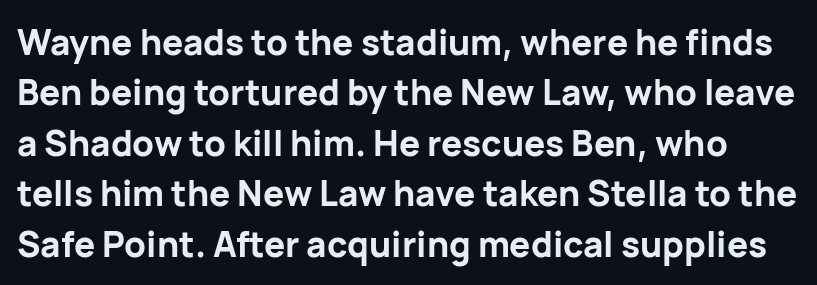
{"serif": "no", "italic": "no", "bold": "yes", "weight": "bold", "width": "normal", "stroke_contrast": "low", "x_height": "medium", "monospaced": "no", "underline": "no", "line_spacing": "normal", "line_spacing_ratio": 1.44, "letter_spacing": "normal", "letter_spacing_em": 0.0, "glyph_px": 35}
